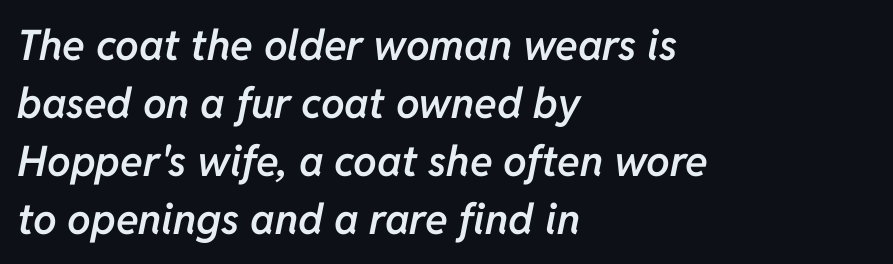
The image shows 42 px semibold type, italic (leaning right); set left-aligned, normal line spacing (1.38x), normal letter spacing, not underlined; low stroke contrast and a medium x-height.
